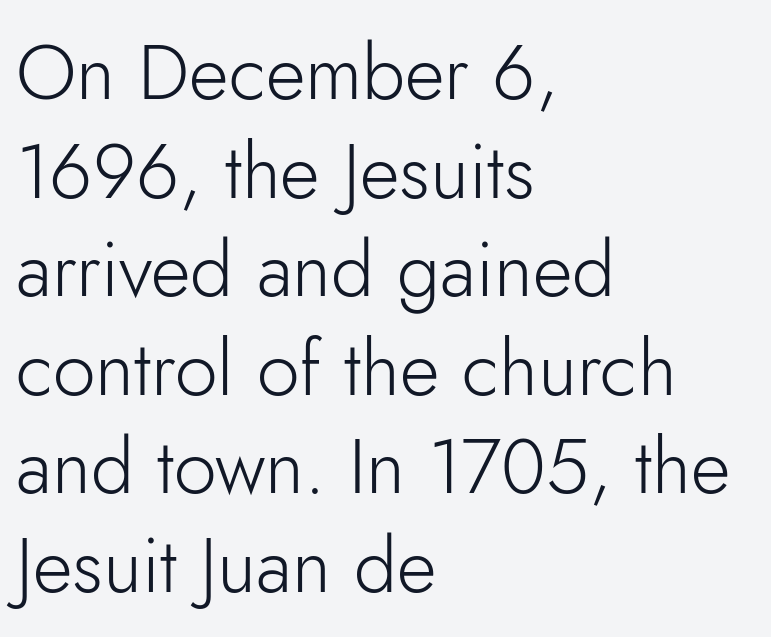
A typesetter would label this face a sans. Just letters on the line, the space beneath them empty. The rendering keeps characters at their native spacing. Every row of glyphs begins at an identical x-position on the left. Spacing verdict: proportional, widths tailored to each character. Weight: not bold — regular or lighter.
